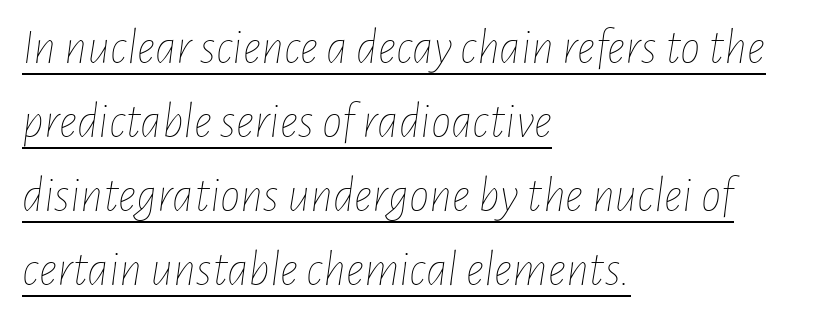
Words appear dense and cohesive because spacing is normal. This rendering features underlined lettering. Stems here are at most as thick as an everyday book face. The compositor pushed each line to the left boundary.
